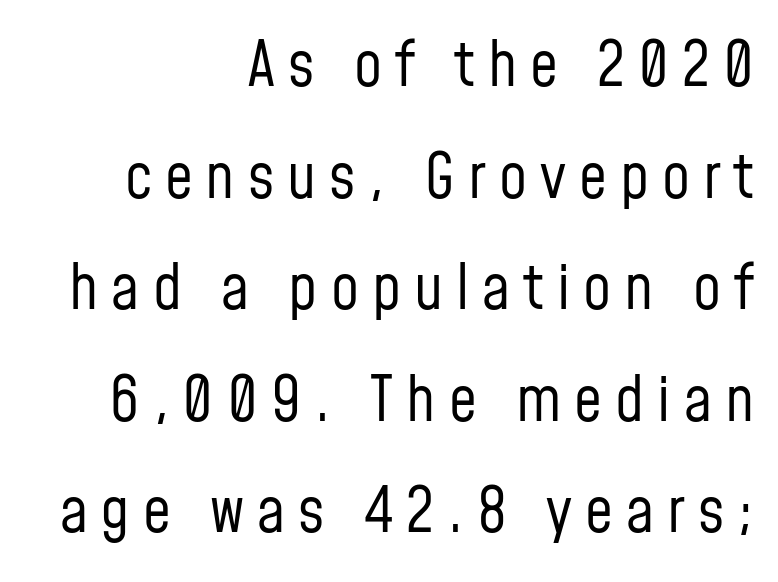
The image shows 62 px regular-weight, condensed sans-serif type, upright; set right-aligned, line spacing 1.8x, unusually wide letter spacing (+0.21 em), not underlined; low stroke contrast and a medium x-height.
